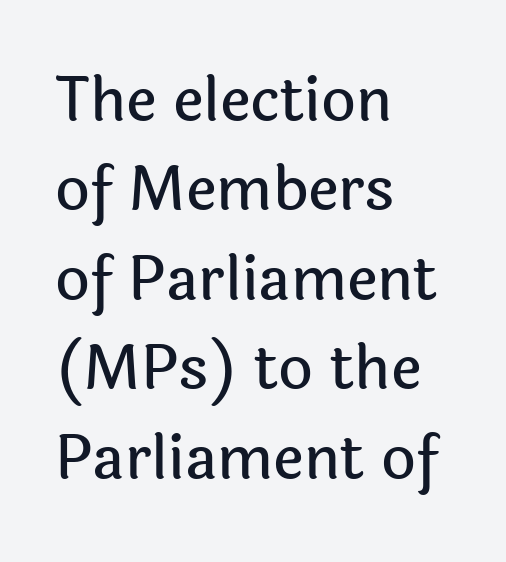
Clear beneath every line of the passage. Think of a printed novel: that variable character pitch is what you see here. Compared with typical paragraphs, the rows here are spaced about the same. Notice how the passage keeps a crisp vertical edge on the left only. Letter spacing: default.
